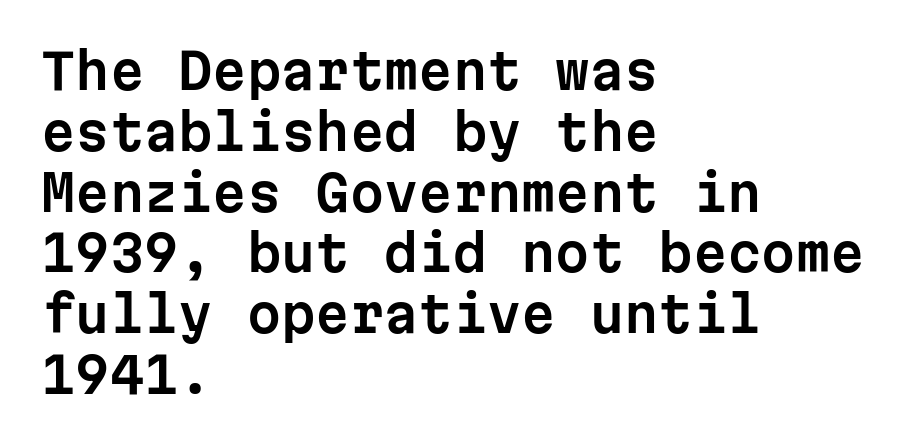
{"serif": "no", "italic": "no", "width": "normal", "stroke_contrast": "low", "x_height": "medium", "monospaced": "yes", "underline": "no", "align": "left", "line_spacing_ratio": 1.24, "letter_spacing": "normal", "letter_spacing_em": 0.0, "glyph_px": 49}
